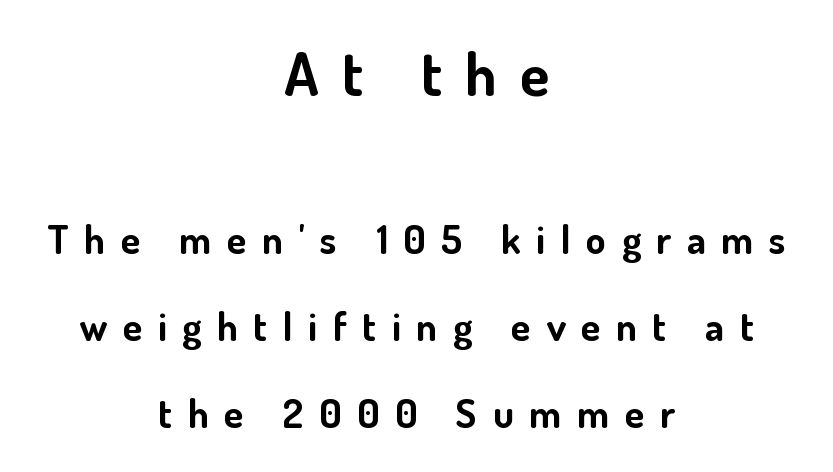
The image shows 60 px bold sans-serif type, upright; set centered, loose line spacing (2.17x), unusually wide letter spacing (+0.39 em), not underlined; the first (top) block is 1.5x larger; low stroke contrast and a small x-height.
